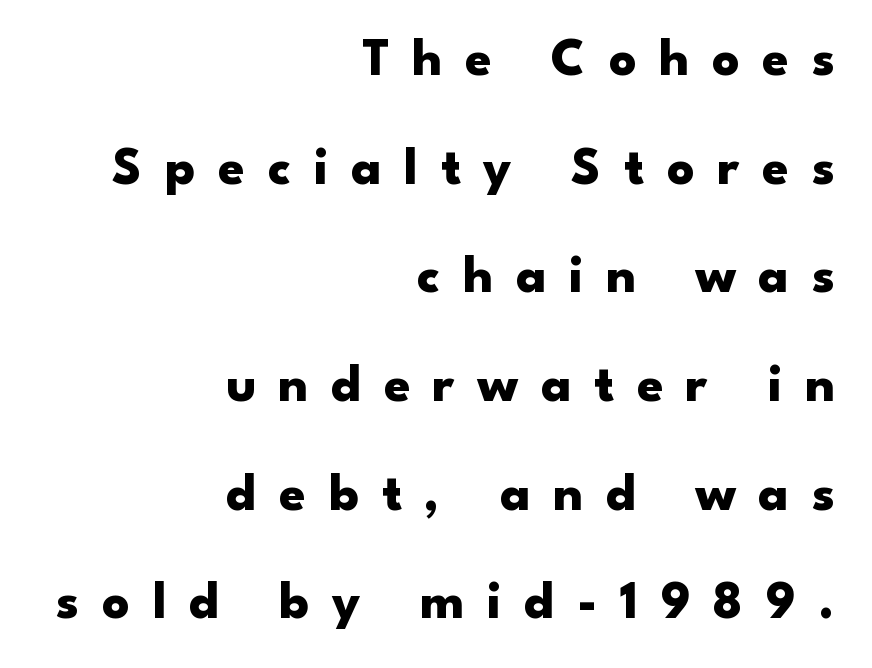
Q: Is the text bold? A: Yes.
Q: Is the text italic (slanted)? A: No, it is upright.
Q: Is the typeface a serif or a sans-serif typeface? A: Sans-serif.
Q: Is the text underlined? A: No.
Q: How is the paragraph aligned? A: Right-aligned.
Q: Is the spacing between letters normal or unusually wide? A: Unusually wide.
Q: Is the spacing between lines tight, normal or loose? A: Loose.
Q: Width (condensed, normal, or wide)? A: Wide.
Q: Stroke contrast? A: Low.
Q: x-height? A: Small.
Q: Monospaced? A: No.
